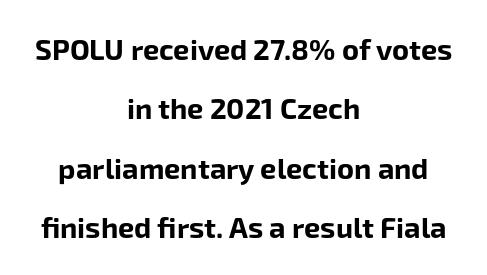
Letterform terminals end flat and unadorned throughout the passage. Short note: letters normally spaced. Each new line begins a long way beneath the previous one. Varying glyph widths throughout — classic text-font behaviour. This rendering uses center alignment, leaving both contours irregular but symmetric. I'd describe the lettering as bold — thick and assertive.
